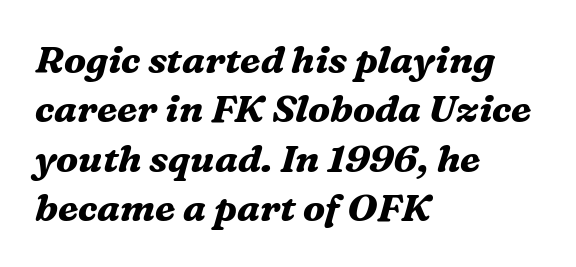
There's an unmistakable incline to the writing here. Does extra space separate the letters? No, they use regular spacing. Caption: multi-line text, flush left, ragged right. Compared with typical paragraphs, the rows here are spaced about the same. The characters look thick and weighty, a clear bold.
